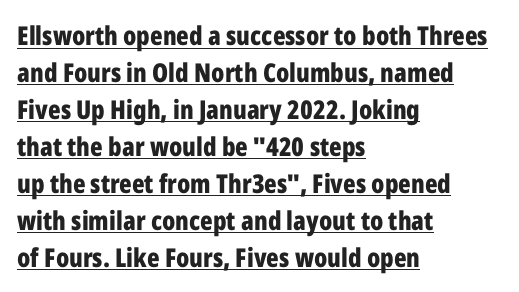
{"italic": "no", "bold": "yes", "underline": "yes", "align": "left", "line_spacing": "normal", "line_spacing_ratio": 1.42, "letter_spacing": "normal", "letter_spacing_em": 0.0, "glyph_px": 26}
